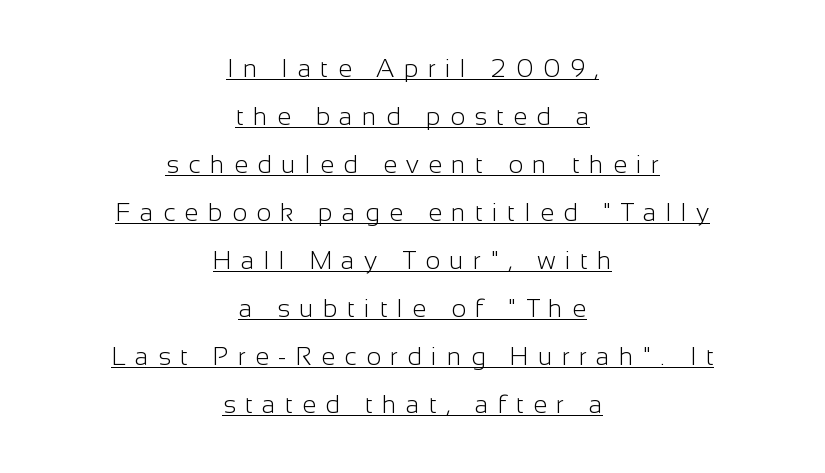
{"italic": "no", "bold": "no", "underline": "yes", "align": "center", "line_spacing": "loose", "line_spacing_ratio": 1.92, "letter_spacing": "wide", "letter_spacing_em": 0.38, "glyph_px": 25}
